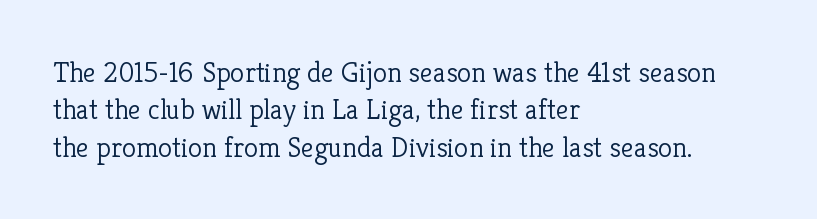
The image shows 29 px light serif type, upright; set left-aligned, normal line spacing (1.29x), normal letter spacing, not underlined; low stroke contrast and a medium x-height.
